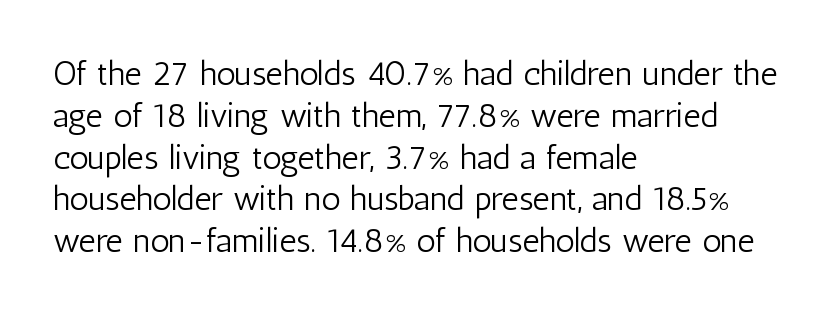
Is this a fixed-width face? No — the glyphs have proportional, varying widths. Honestly, the letter spacing is just normal — you wouldn't notice it. Ascenders rise straight up at ninety degrees. Vertical stems look standard width or narrower in stroke. Classification — sans serif. The lines are quadded left.
